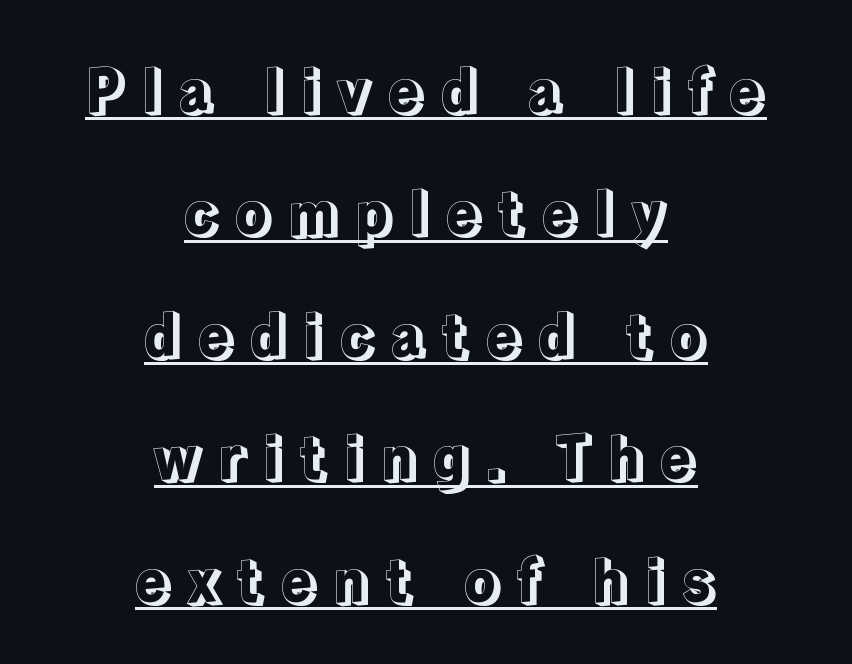
Q: Is the text italic (slanted)? A: No, it is upright.
Q: Is the text underlined? A: Yes.
Q: How is the paragraph aligned? A: Centered.
Q: Is the spacing between letters normal or unusually wide? A: Unusually wide.
Q: Is the spacing between lines tight, normal or loose? A: Loose.
Q: Width (condensed, normal, or wide)? A: Normal.
Q: x-height? A: Medium.
Q: Monospaced? A: No.
